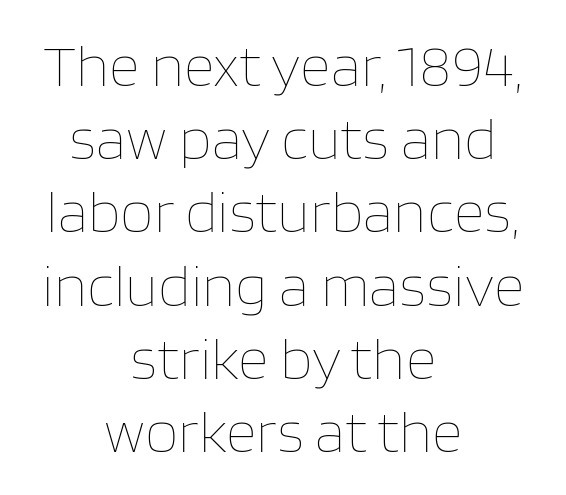
Q: Is the text bold? A: No.
Q: Is the text italic (slanted)? A: No, it is upright.
Q: Is the text underlined? A: No.
Q: How is the paragraph aligned? A: Centered.
Q: Is the spacing between letters normal or unusually wide? A: Normal.
Q: Width (condensed, normal, or wide)? A: Normal.
Q: Stroke contrast? A: Low.
Q: x-height? A: Large.
Q: Monospaced? A: No.
